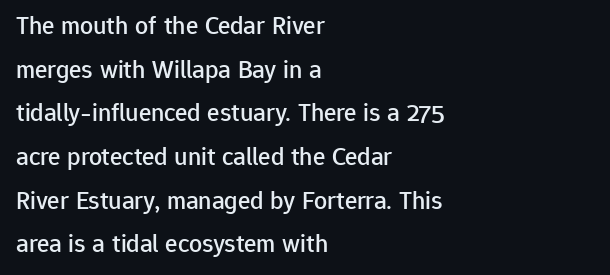
The image shows 26 px text type, upright; set left-aligned, normal line spacing (1.68x), normal letter spacing, not underlined.
